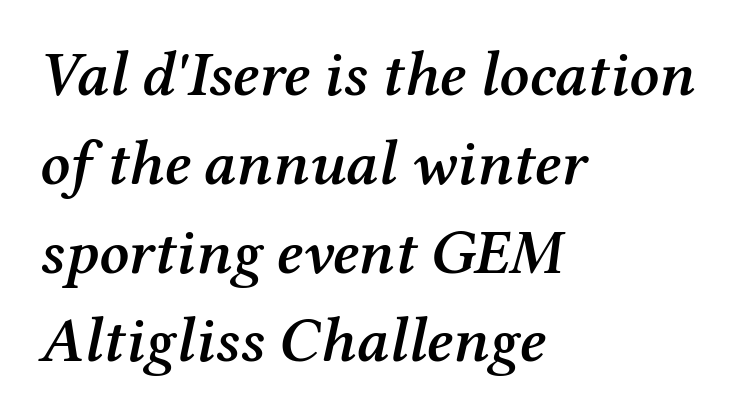
Q: Is the text bold? A: Semi-bold.
Q: Is the text italic (slanted)? A: Yes, it leans right by about 12 degrees.
Q: Is the typeface a serif or a sans-serif typeface? A: Serif.
Q: Is the text underlined? A: No.
Q: How is the paragraph aligned? A: Left-aligned.
Q: Is the spacing between letters normal or unusually wide? A: Normal.
Q: Is the spacing between lines tight, normal or loose? A: Normal.
Q: Width (condensed, normal, or wide)? A: Normal.
Q: Stroke contrast? A: Medium.
Q: x-height? A: Medium.
Q: Monospaced? A: No.
